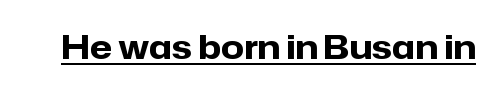
Q: Is the text bold? A: Yes.
Q: Is the text italic (slanted)? A: No, it is upright.
Q: Is the typeface a serif or a sans-serif typeface? A: Sans-serif.
Q: Is the text underlined? A: Yes.
Q: Is the spacing between letters normal or unusually wide? A: Normal.
Q: Width (condensed, normal, or wide)? A: Normal.
Q: Stroke contrast? A: Low.
Q: x-height? A: Medium.
Q: Monospaced? A: No.
